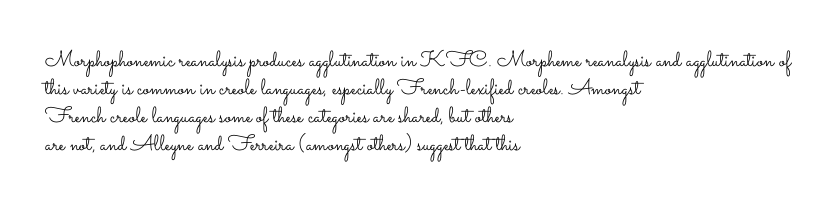
{"bold": "no", "underline": "no", "align": "left", "line_spacing": "normal", "line_spacing_ratio": 1.28, "letter_spacing": "normal", "letter_spacing_em": 0.0, "glyph_px": 22}
